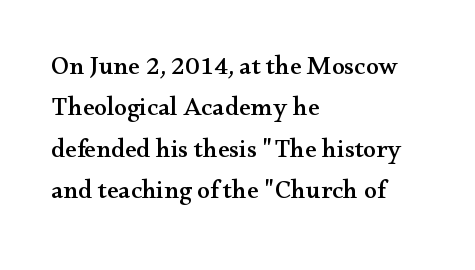
{"italic": "no", "underline": "no", "align": "left", "line_spacing": "normal", "line_spacing_ratio": 1.59, "letter_spacing": "normal", "letter_spacing_em": 0.0, "glyph_px": 26}
